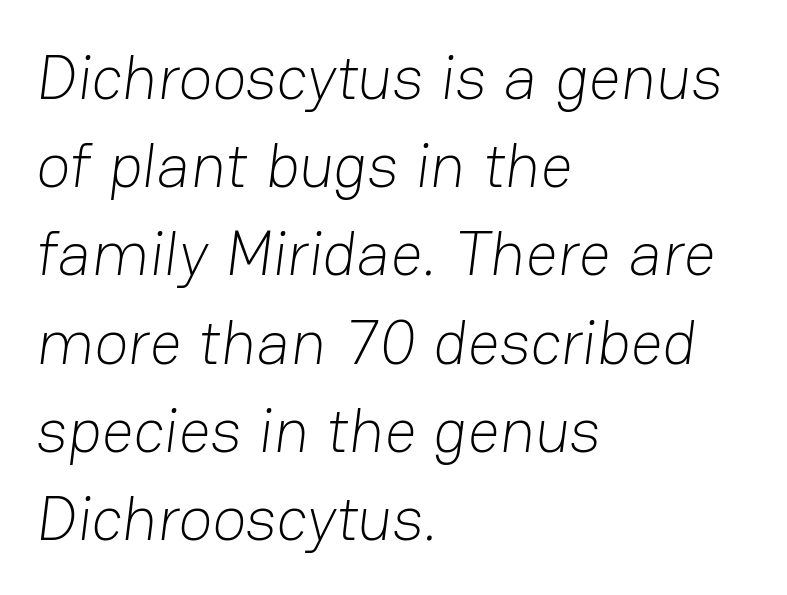
The baseline area is clear. Stroke thickness stays within the range of a standard reading face or lighter. Spacing verdict: proportional, widths tailored to each character. The rows are spaced the way most documents space them.
